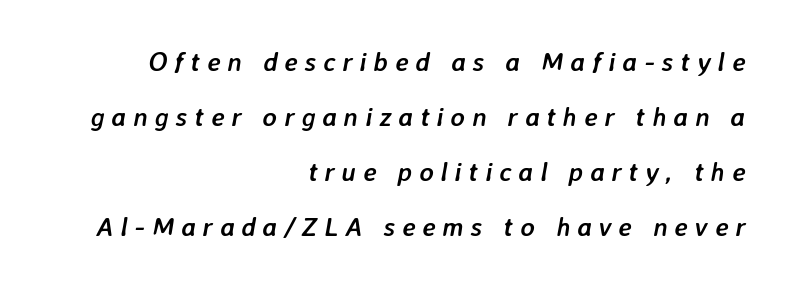
The image shows 27 px bold type, italic (leaning right); set right-aligned, loose line spacing (2.04x), unusually wide letter spacing (+0.25 em), not underlined.
